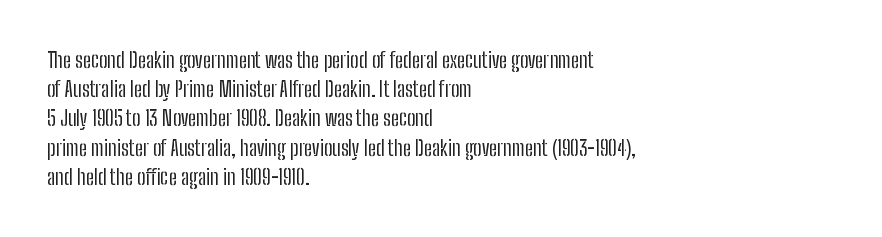
Q: Is the text bold? A: No.
Q: Is the text italic (slanted)? A: No, it is upright.
Q: Is the text underlined? A: No.
Q: How is the paragraph aligned? A: Left-aligned.
Q: Is the spacing between letters normal or unusually wide? A: Normal.
Q: Is the spacing between lines tight, normal or loose? A: Normal.
